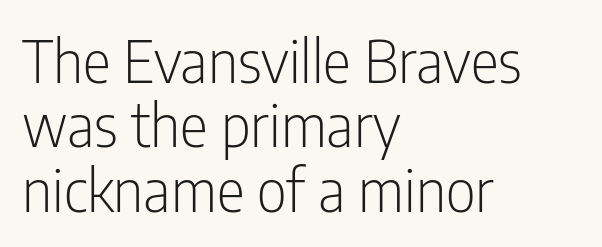
The image shows 59 px light, condensed sans-serif type, upright; set left-aligned, tight line spacing (1.09x), normal letter spacing, not underlined; low stroke contrast and a medium x-height.
